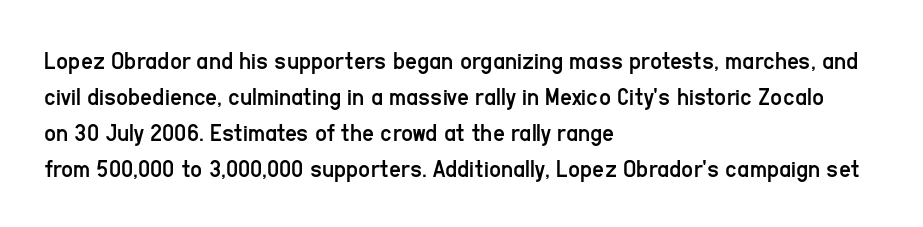
The image shows 26 px text type, upright; set left-aligned, normal line spacing (1.38x), normal letter spacing, not underlined.
